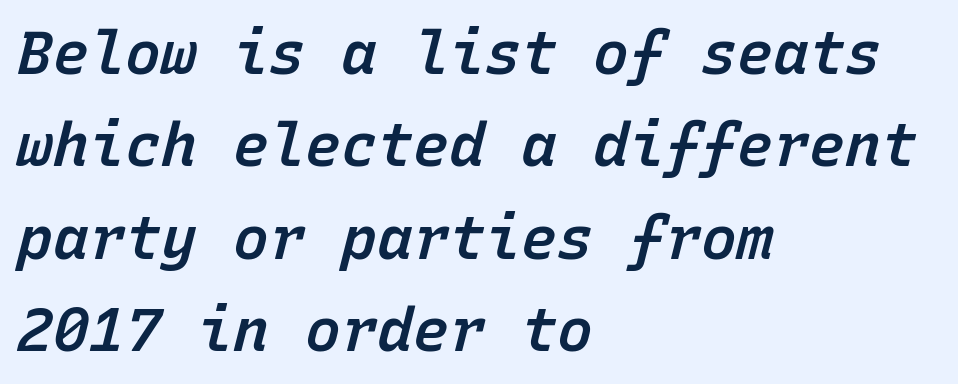
The image shows 60 px semibold type, italic (leaning right), monospaced; set left-aligned, normal line spacing (1.54x), normal letter spacing, not underlined; low stroke contrast and a medium x-height.
